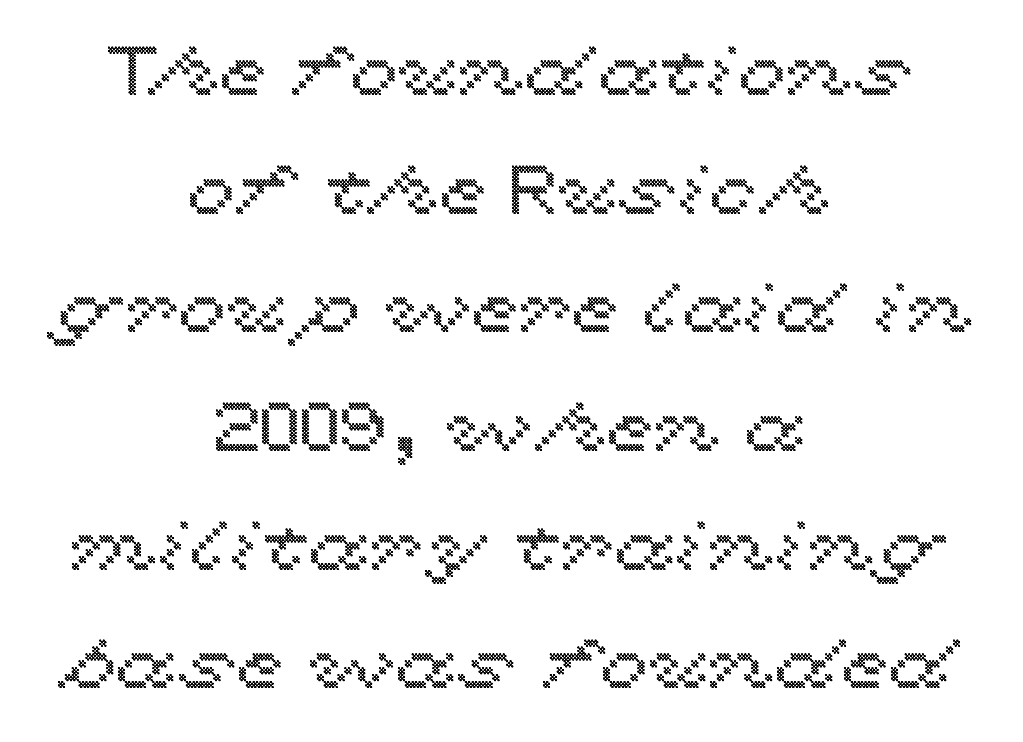
Is this a fixed-width face? No — the glyphs have proportional, varying widths. Horizontally, the lines are justified to the midpoint only. Default kerning and tracking; the words read as compact shapes. Any mark beneath the type? The region is blank.
